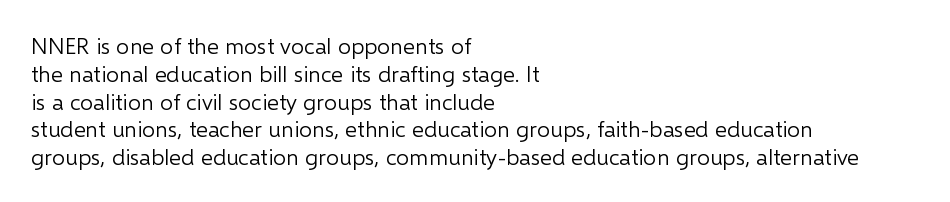
Q: Is the text bold? A: No.
Q: Is the text italic (slanted)? A: No, it is upright.
Q: Is the text underlined? A: No.
Q: How is the paragraph aligned? A: Left-aligned.
Q: Is the spacing between letters normal or unusually wide? A: Normal.
